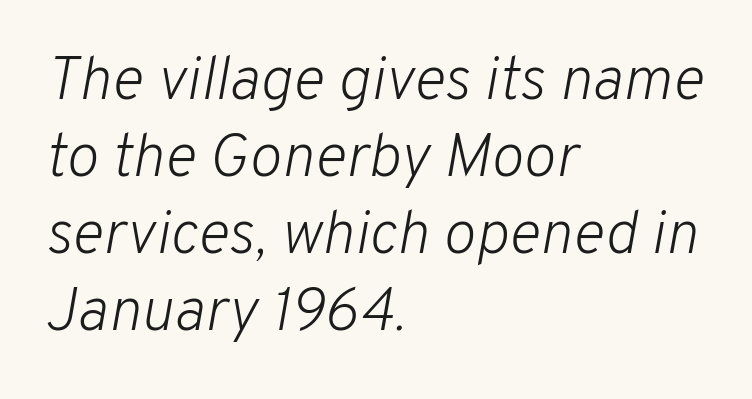
Q: Is the text bold? A: No.
Q: Is the text italic (slanted)? A: Yes, it leans right by about 10 degrees.
Q: Is the text underlined? A: No.
Q: How is the paragraph aligned? A: Left-aligned.
Q: Is the spacing between letters normal or unusually wide? A: Normal.
Q: Is the spacing between lines tight, normal or loose? A: Normal.
Q: Width (condensed, normal, or wide)? A: Normal.
Q: Stroke contrast? A: Low.
Q: x-height? A: Medium.
Q: Monospaced? A: No.
